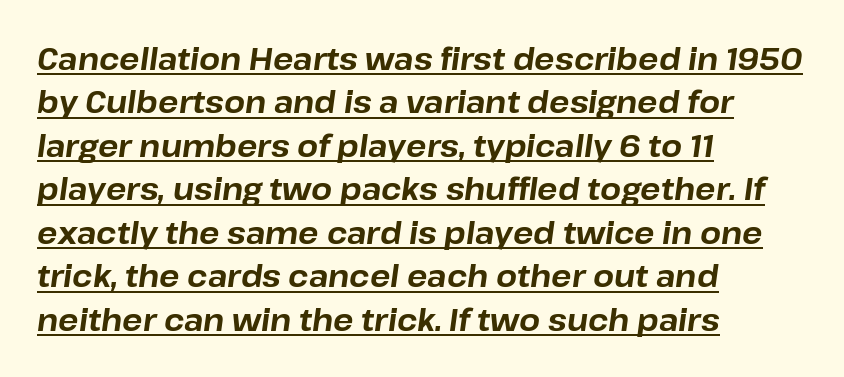
The image shows 30 px bold type, italic (leaning right); set left-aligned, normal line spacing (1.45x), normal letter spacing, underlined; low stroke contrast and a medium x-height.
